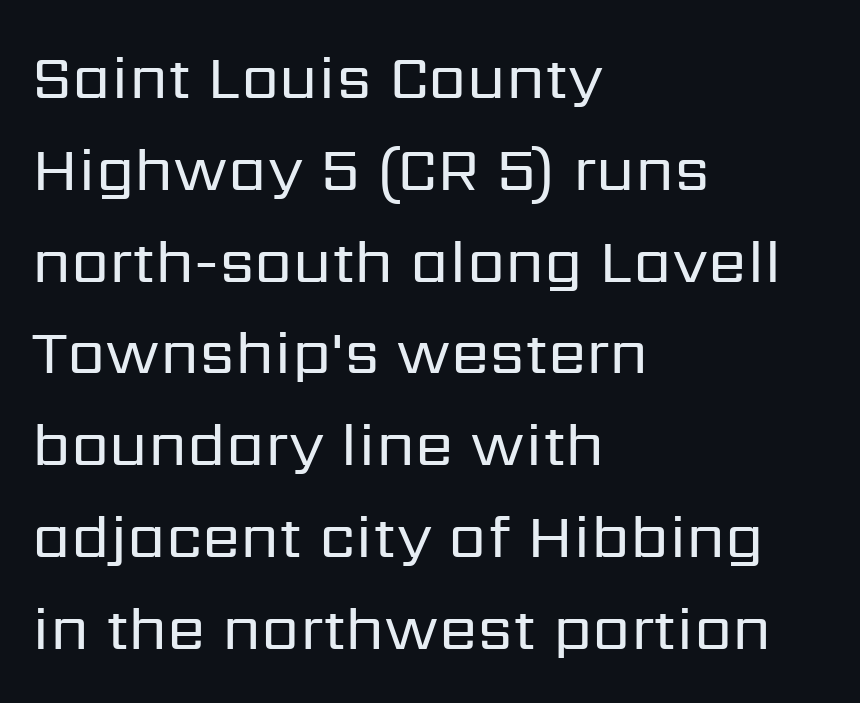
Stroke mass is kept to a normal reading level or below. This rendering leaves character spacing at its baseline value. This rendering features lettering with no underline. The lines are quadded left. This rendering employs a face without finishing strokes, i.e., a sans-serif. Leading matches the norm, producing a regular column.
